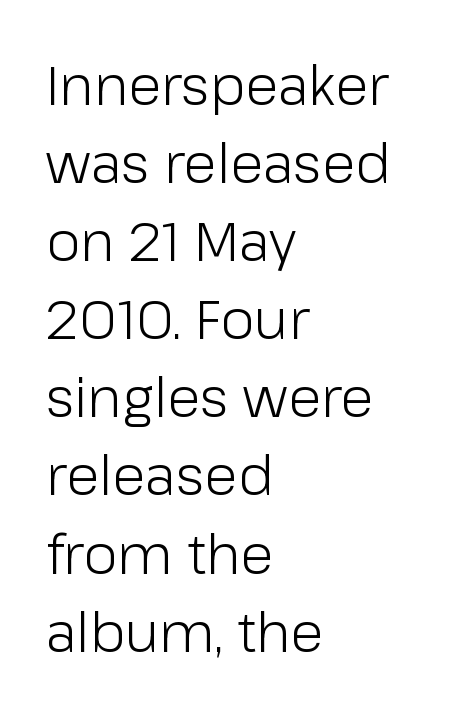
{"serif": "no", "italic": "no", "bold": "no", "weight": "light", "width": "normal", "stroke_contrast": "low", "x_height": "medium", "monospaced": "no", "underline": "no", "align": "left", "line_spacing": "normal", "line_spacing_ratio": 1.42, "letter_spacing": "normal", "letter_spacing_em": 0.0, "glyph_px": 55}
